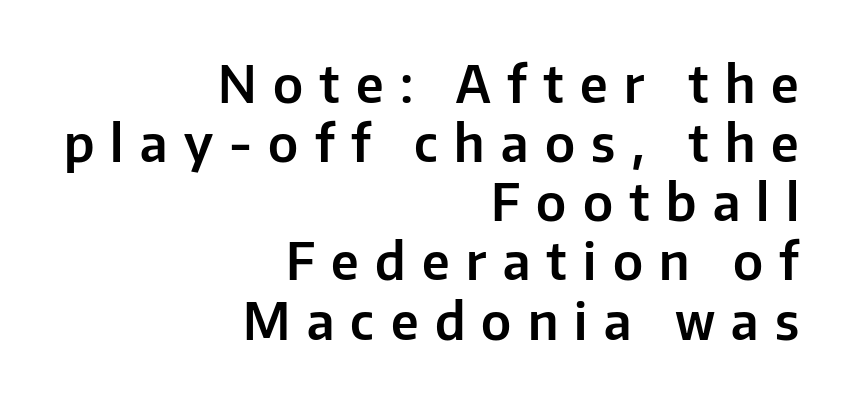
Unlike italic type, these characters show no tilt at all. The passage is arranged like a letterhead date or caption credit — flush right. Classification — sans serif. The face used here is proportionally spaced, like ordinary book or web type.
